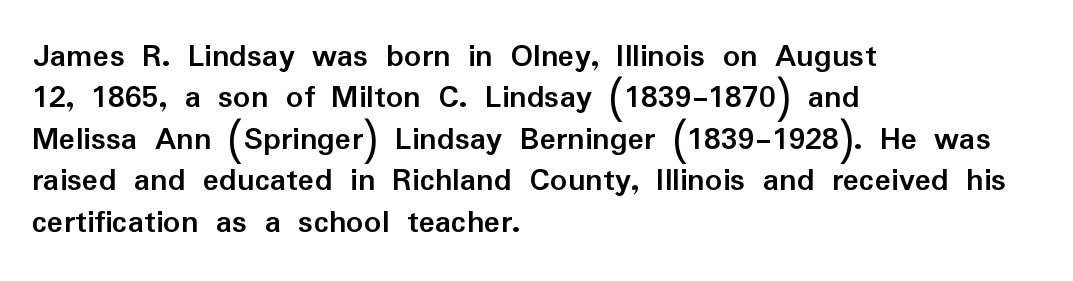
{"serif": "no", "italic": "no", "bold": "yes", "weight": "semibold", "width": "normal", "stroke_contrast": "low", "x_height": "medium", "monospaced": "no", "underline": "no", "align": "left", "line_spacing_ratio": 1.22, "letter_spacing": "normal", "letter_spacing_em": 0.0, "glyph_px": 34}
